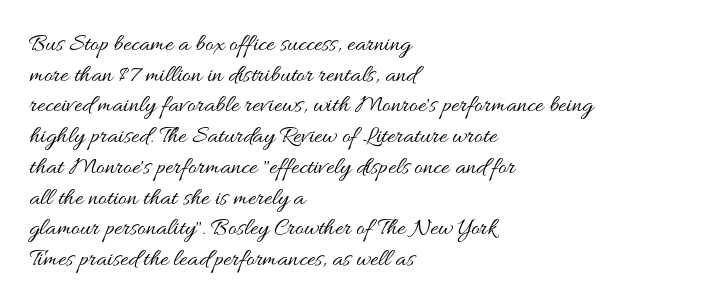
{"bold": "no", "underline": "no", "align": "left", "line_spacing_ratio": 1.23, "letter_spacing": "normal", "letter_spacing_em": 0.0, "glyph_px": 25}
